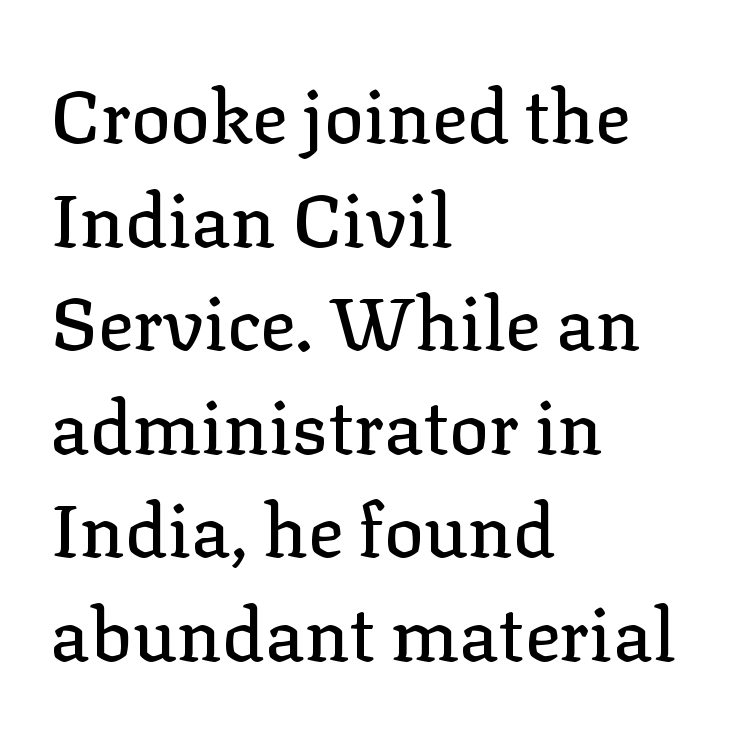
{"serif": "yes", "italic": "no", "width": "normal", "stroke_contrast": "low", "x_height": "medium", "monospaced": "no", "underline": "no", "align": "left", "line_spacing": "normal", "line_spacing_ratio": 1.4, "letter_spacing": "normal", "letter_spacing_em": 0.0, "glyph_px": 74}
